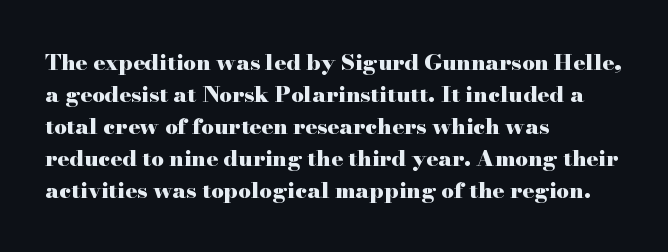
{"italic": "no", "bold": "yes", "underline": "no", "align": "left", "line_spacing": "normal", "line_spacing_ratio": 1.45, "letter_spacing": "normal", "letter_spacing_em": 0.0, "glyph_px": 22}
